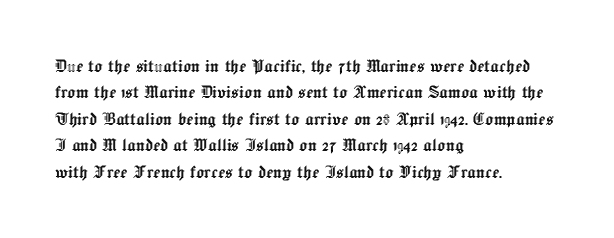
Is there much room between lines? A standard amount, neither cramped nor airy. The line texture is even and compact thanks to regular tracking. In terms of posture, this sample is upright. The paragraph has a hard left edge and a soft right edge. The strip under each line holds only bare page.
